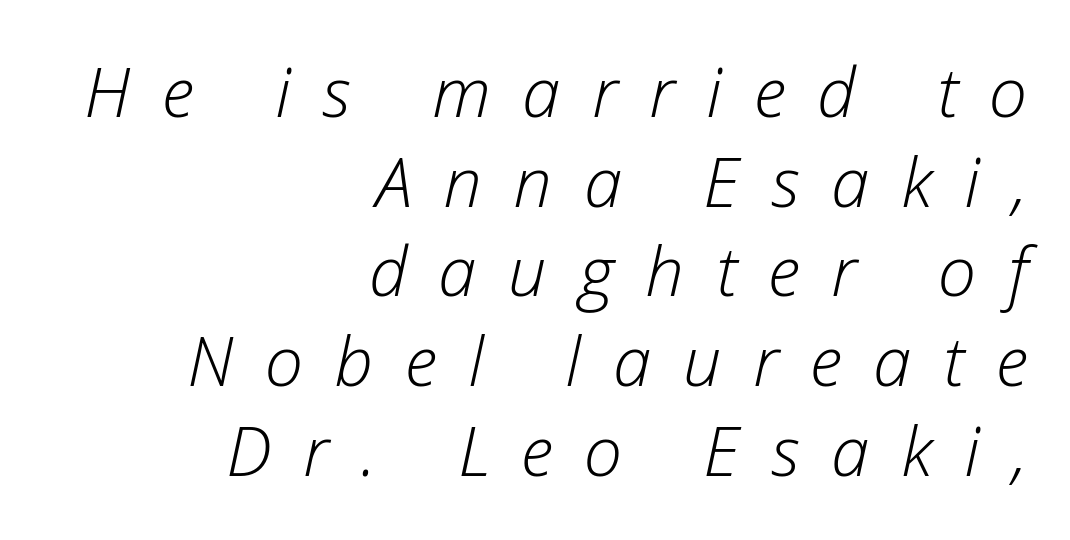
The letterforms sit at book weight or below. This sample has the flowing, uneven cadence of proportional lettering. Horizontal alignment here is rightward, an uncommon choice for prose. Evenly set lines give the paragraph a standard silhouette.
